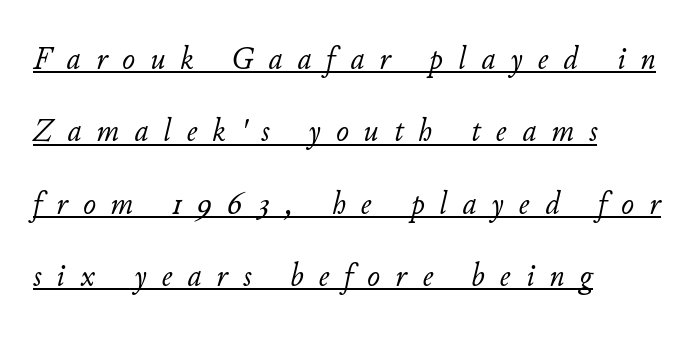
Q: Is the text bold? A: No.
Q: Is the text italic (slanted)? A: Yes, it leans right by about 11 degrees.
Q: Is the text underlined? A: Yes.
Q: How is the paragraph aligned? A: Left-aligned.
Q: Is the spacing between letters normal or unusually wide? A: Unusually wide.
Q: Is the spacing between lines tight, normal or loose? A: Loose.
Q: Width (condensed, normal, or wide)? A: Normal.
Q: Stroke contrast? A: Low.
Q: x-height? A: Small.
Q: Monospaced? A: No.
